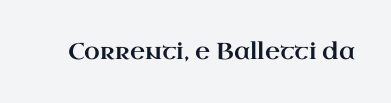
Each word holds together tightly as a unit, with standard inter-letter gaps. Posture: upright roman. The specimen omits any rule beneath the text block's lines.
